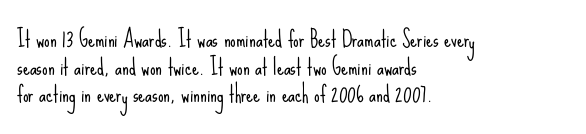
The image shows 22 px text type, upright; set left-aligned, normal line spacing (1.26x), normal letter spacing, not underlined.
